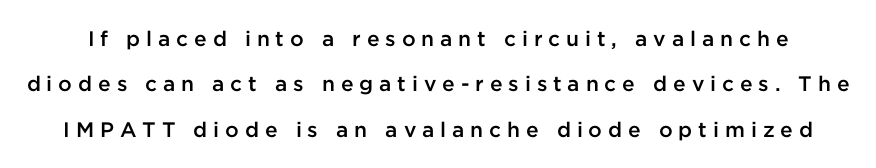
The image shows 21 px text type, upright; set loose line spacing (2.16x), unusually wide letter spacing (+0.28 em), not underlined.
